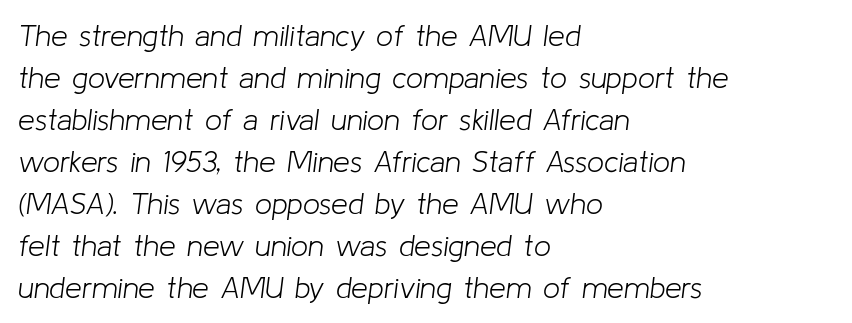
Q: Is the text bold? A: No.
Q: Is the text italic (slanted)? A: Yes, it leans right by about 8 degrees.
Q: Is the text underlined? A: No.
Q: How is the paragraph aligned? A: Left-aligned.
Q: Is the spacing between letters normal or unusually wide? A: Normal.
Q: Is the spacing between lines tight, normal or loose? A: Normal.
Q: Width (condensed, normal, or wide)? A: Normal.
Q: Stroke contrast? A: Low.
Q: x-height? A: Medium.
Q: Monospaced? A: No.
